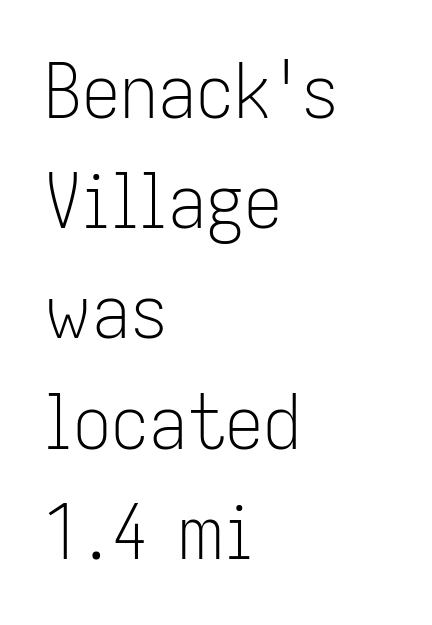
{"serif": "no", "italic": "no", "bold": "no", "weight": "light", "width": "condensed", "stroke_contrast": "low", "x_height": "medium", "monospaced": "no", "underline": "no", "align": "left", "line_spacing": "normal", "line_spacing_ratio": 1.45, "letter_spacing": "normal", "letter_spacing_em": 0.0, "glyph_px": 76}
